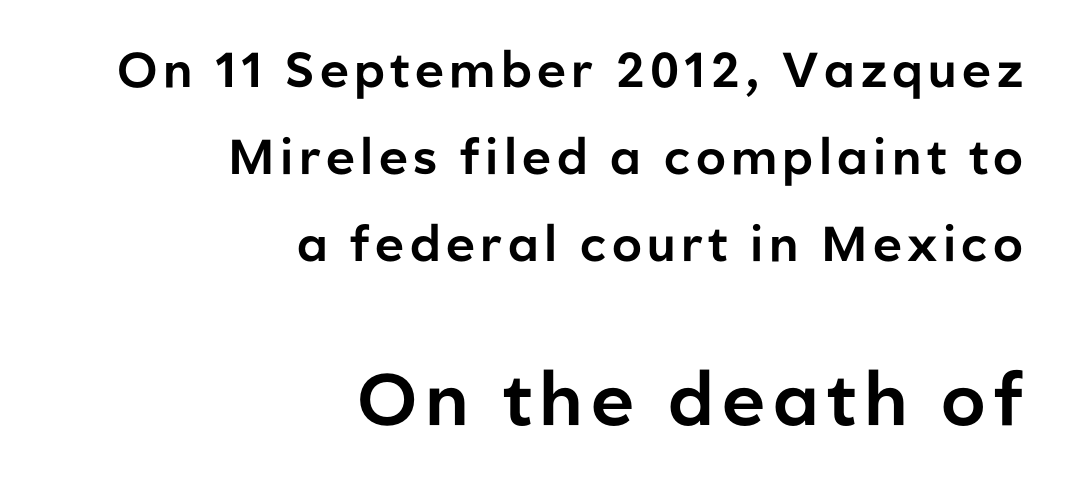
The image shows 73 px sans-serif type, upright; set right-aligned, line spacing 1.78x, not underlined; the second (bottom) block is 1.49x larger; low stroke contrast and a medium x-height.
